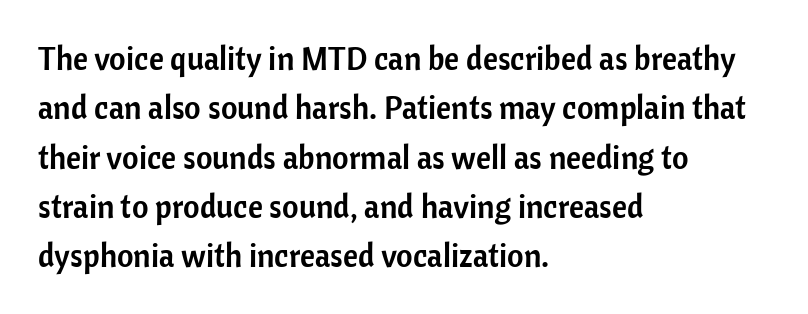
Q: Is the text italic (slanted)? A: No, it is upright.
Q: Is the typeface a serif or a sans-serif typeface? A: Sans-serif.
Q: Is the text underlined? A: No.
Q: How is the paragraph aligned? A: Left-aligned.
Q: Is the spacing between letters normal or unusually wide? A: Normal.
Q: Is the spacing between lines tight, normal or loose? A: Normal.
Q: Width (condensed, normal, or wide)? A: Normal.
Q: Stroke contrast? A: Low.
Q: x-height? A: Medium.
Q: Monospaced? A: No.
